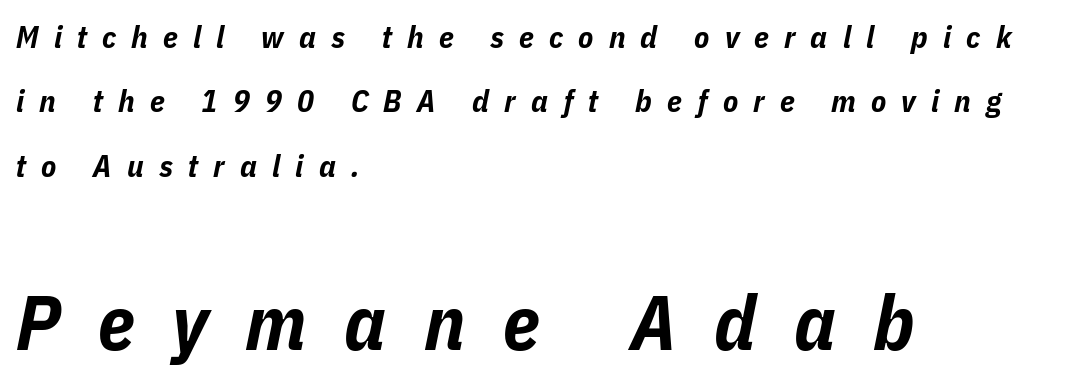
The image shows 77 px bold, condensed type, italic (leaning right); set left-aligned, loose line spacing (2.08x), unusually wide letter spacing (+0.49 em), not underlined; the second (bottom) block is 2.48x larger; low stroke contrast and a medium x-height.
